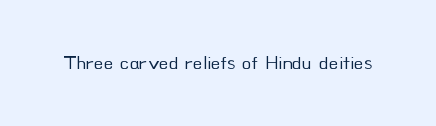
Posture: upright roman. Short note: letters normally spaced. The weight would be labelled regular, book, light, or lighter still. Lines of text with bare space underneath.
